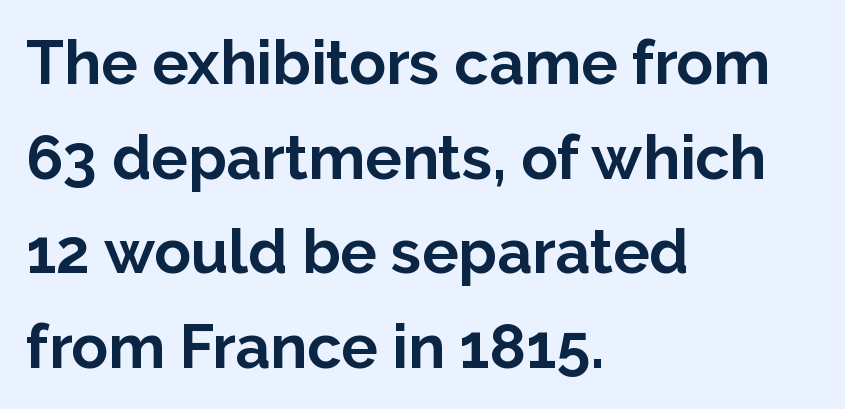
Q: Is the text bold? A: Yes.
Q: Is the text italic (slanted)? A: No, it is upright.
Q: Is the typeface a serif or a sans-serif typeface? A: Sans-serif.
Q: Is the text underlined? A: No.
Q: How is the paragraph aligned? A: Left-aligned.
Q: Is the spacing between letters normal or unusually wide? A: Normal.
Q: Is the spacing between lines tight, normal or loose? A: Normal.
Q: Width (condensed, normal, or wide)? A: Normal.
Q: Stroke contrast? A: Low.
Q: x-height? A: Medium.
Q: Monospaced? A: No.
